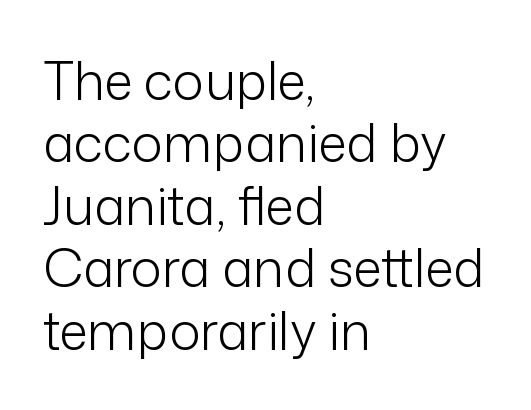
Q: Is the text bold? A: No.
Q: Is the text italic (slanted)? A: No, it is upright.
Q: Is the typeface a serif or a sans-serif typeface? A: Sans-serif.
Q: Is the text underlined? A: No.
Q: How is the paragraph aligned? A: Left-aligned.
Q: Is the spacing between letters normal or unusually wide? A: Normal.
Q: Width (condensed, normal, or wide)? A: Normal.
Q: Stroke contrast? A: Low.
Q: x-height? A: Medium.
Q: Monospaced? A: No.
